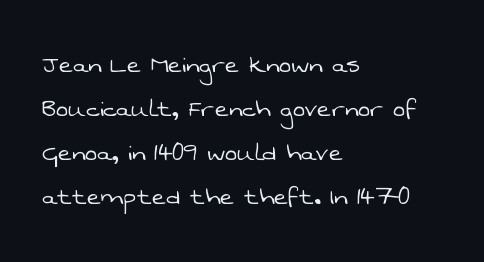
Q: Is the text bold? A: No.
Q: Is the typeface a serif or a sans-serif typeface? A: Sans-serif.
Q: Is the text underlined? A: No.
Q: How is the paragraph aligned? A: Left-aligned.
Q: Is the spacing between letters normal or unusually wide? A: Normal.
Q: Is the spacing between lines tight, normal or loose? A: Normal.
Q: Width (condensed, normal, or wide)? A: Normal.
Q: Stroke contrast? A: Low.
Q: x-height? A: Medium.
Q: Monospaced? A: No.
